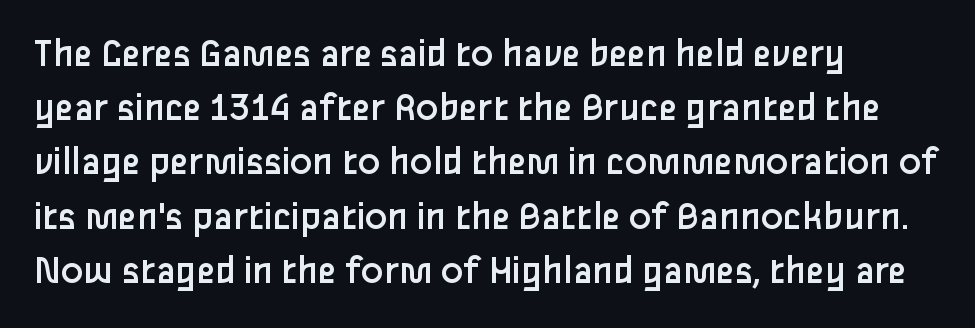
The image shows 42 px regular-weight sans-serif type, upright; set left-aligned, normal line spacing (1.29x), normal letter spacing, not underlined; low stroke contrast and a medium x-height.
